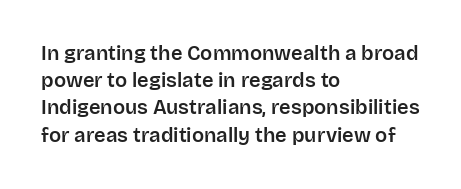
Teacher's note: observe the even left margin — that is flush-left alignment. Letter spacing: default. Every stem runs plumb, perpendicular to the baseline. The baseline area is clear. One glance says typical: line gaps are just what's usual.
